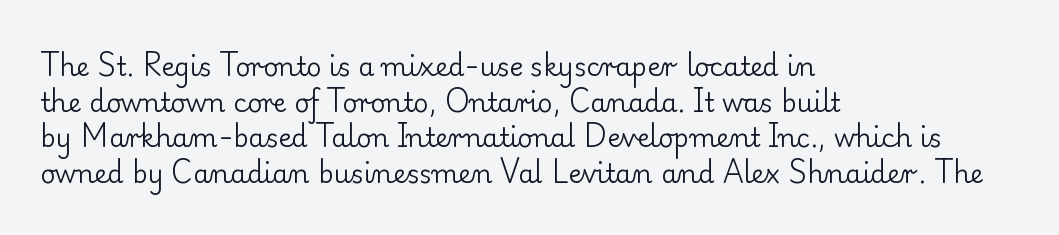
{"italic": "no", "bold": "no", "underline": "no", "align": "left", "line_spacing": "normal", "line_spacing_ratio": 1.37, "letter_spacing": "normal", "letter_spacing_em": 0.0, "glyph_px": 26}
